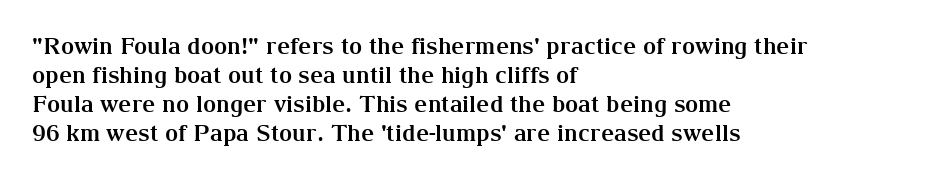
The image shows 23 px bold type, upright; set left-aligned, normal line spacing (1.26x), normal letter spacing, not underlined.
